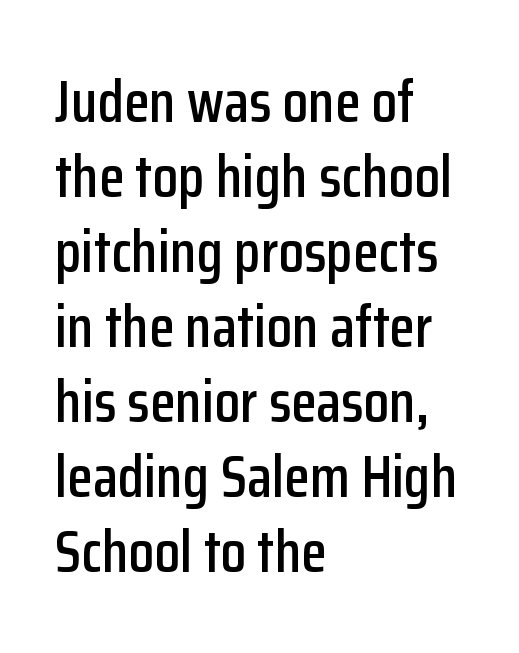
The image shows 59 px condensed sans-serif type, upright; set left-aligned, normal line spacing (1.27x), normal letter spacing, not underlined; low stroke contrast and a medium x-height.
